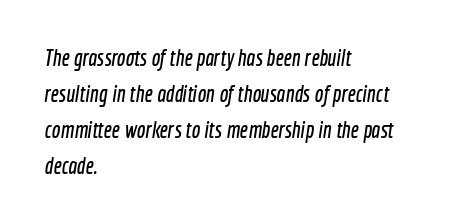
{"underline": "no", "align": "left", "line_spacing": "normal", "line_spacing_ratio": 1.56, "letter_spacing": "normal", "letter_spacing_em": 0.0, "glyph_px": 23}
